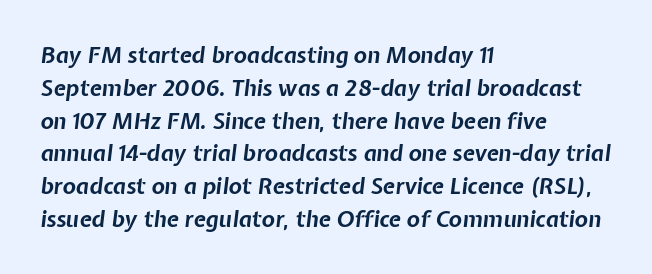
The typesetter chose a ragged-right arrangement here. Yep, that's italic — everything's leaning. Notice how thick the strokes are: this is what a full bold looks like. This rendering features lettering with no underline.
